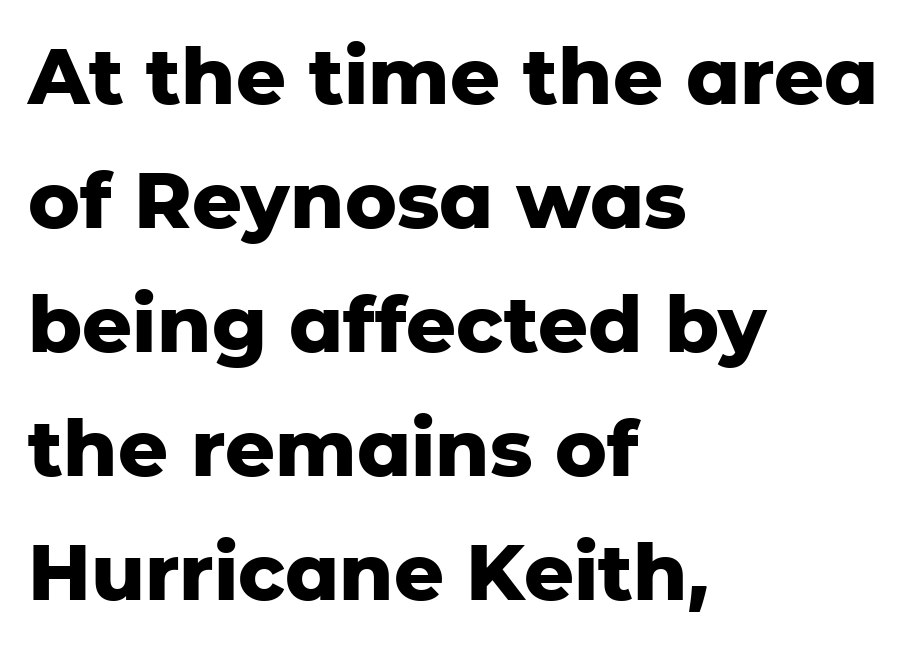
The image shows 78 px heavy sans-serif type, upright; set left-aligned, normal line spacing (1.59x), normal letter spacing, not underlined; low stroke contrast and a medium x-height.
